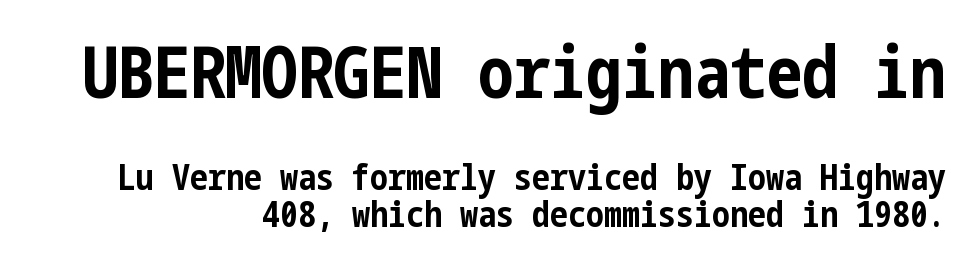
This rendering uses right alignment, leaving the left contour irregular. Weight check: bold — yes, fully. The lettering holds an erect, upright posture throughout. This sample uses a sans-serif face. Leading: reduced. In this sample the first text group is rendered at the bigger scale.
